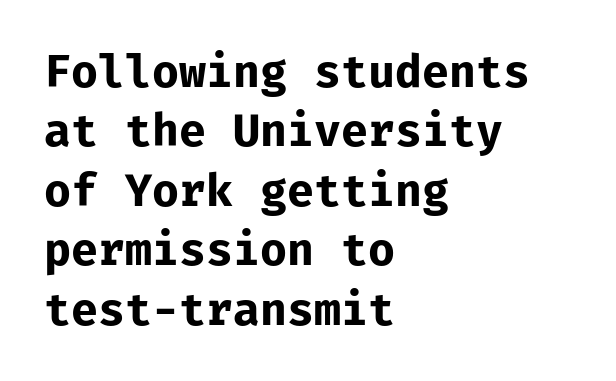
The image shows 45 px bold sans-serif type, upright, monospaced; set left-aligned, normal line spacing (1.32x), normal letter spacing, not underlined; low stroke contrast and a medium x-height.
